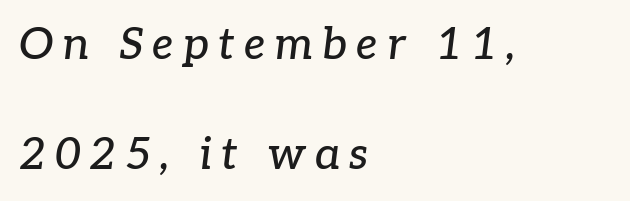
A typesetter would call this heavily tracked-out type. These lines were composed using italics. Do the characters align in a grid? No, the font is proportional. These lines stand farther apart than default settings would place them. A classic flush-left, rag-right setting is used for this passage.
